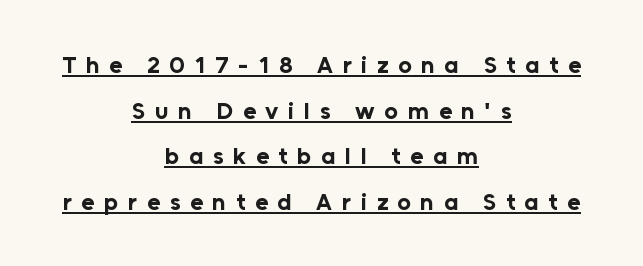
The image shows 24 px bold type, upright; set centered, loose line spacing (1.9x), unusually wide letter spacing (+0.4 em), underlined.
